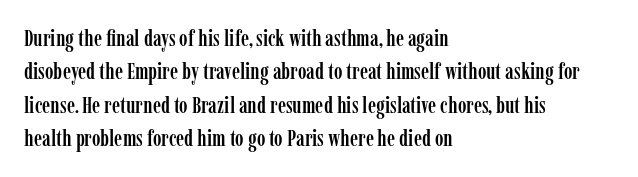
{"italic": "no", "underline": "no", "align": "left", "line_spacing": "normal", "line_spacing_ratio": 1.45, "letter_spacing": "normal", "letter_spacing_em": 0.0, "glyph_px": 23}
